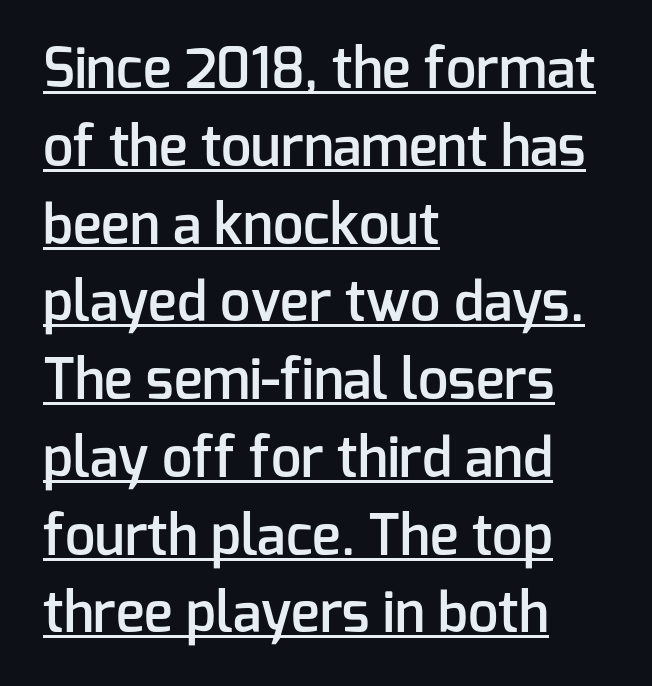
The space between consecutive lines is moderate. Posture: vertical. Grotesque or geometric, the face here clearly has no serifs. Varying glyph widths throughout — classic text-font behaviour. The text block is weighted toward the left margin, trailing off unevenly rightward.
